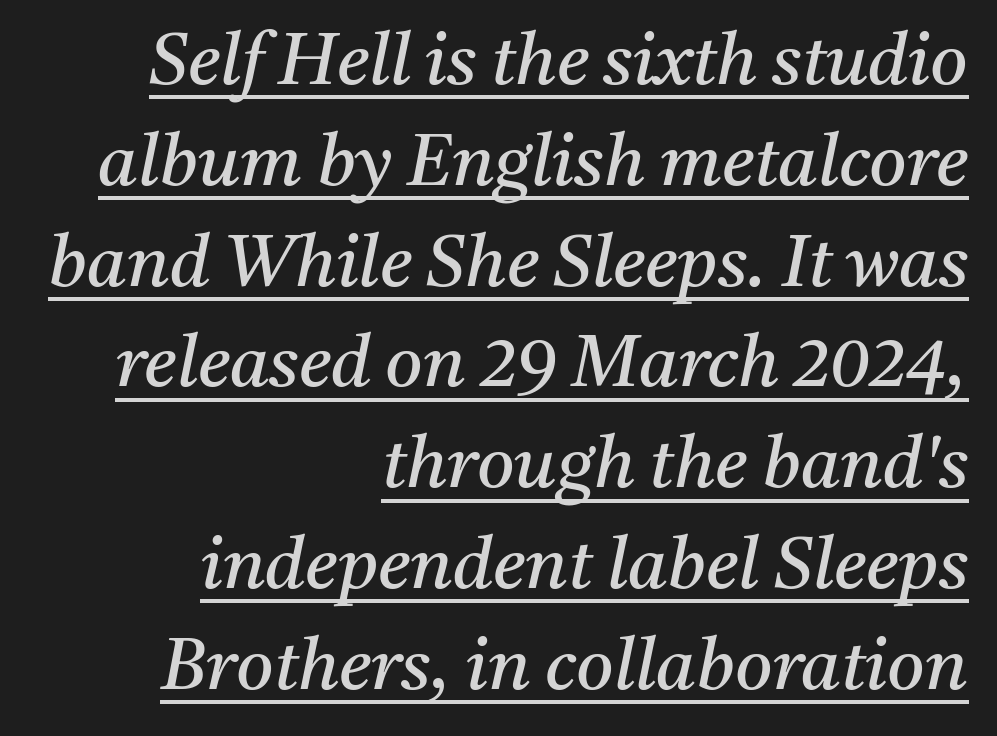
{"serif": "yes", "italic": "yes", "lean": "right", "slant_degrees": 11, "bold": "no", "weight": "regular", "width": "normal", "stroke_contrast": "medium", "x_height": "medium", "monospaced": "no", "underline": "yes", "align": "right", "line_spacing": "normal", "line_spacing_ratio": 1.4, "letter_spacing": "normal", "letter_spacing_em": 0.0, "glyph_px": 72}
